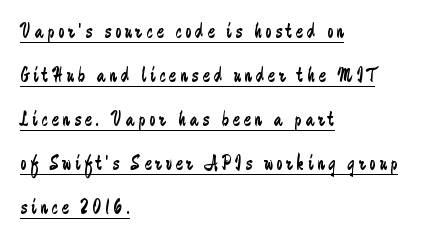
{"bold": "no", "underline": "yes", "align": "left", "line_spacing": "loose", "line_spacing_ratio": 2.1, "glyph_px": 21}
